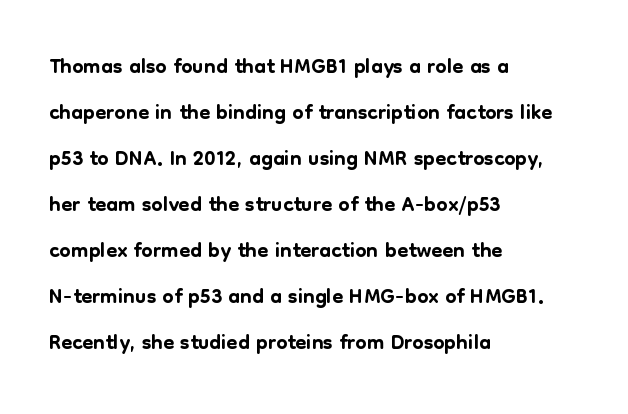
If you measured baseline to baseline, you'd find a middling distance. Characters remain perfectly vertical along every line. The text was rendered using a sans face with plain stroke endings. Is this a fixed-width face? No — the glyphs have proportional, varying widths. The specimen omits any rule beneath the text block's lines.
